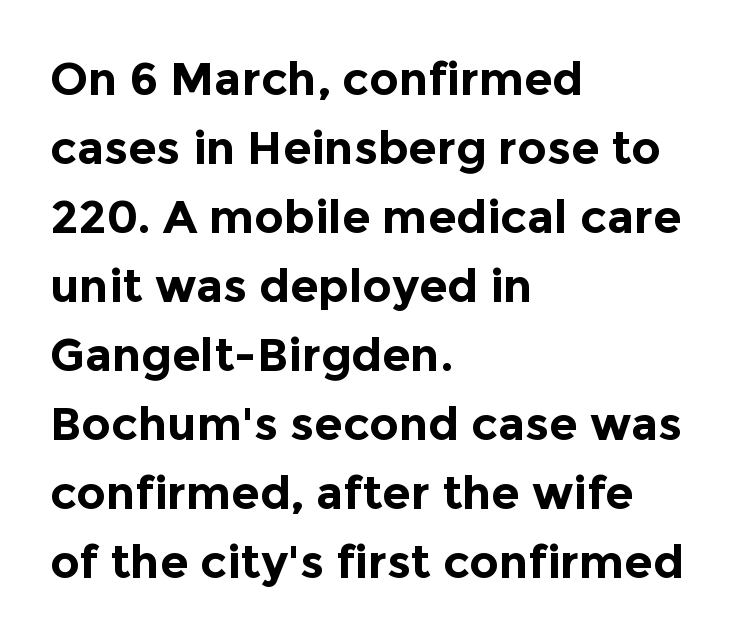
{"serif": "no", "italic": "no", "bold": "yes", "weight": "bold", "width": "normal", "x_height": "medium", "monospaced": "no", "underline": "no", "align": "left", "line_spacing": "normal", "line_spacing_ratio": 1.5, "letter_spacing": "normal", "letter_spacing_em": 0.0, "glyph_px": 46}
